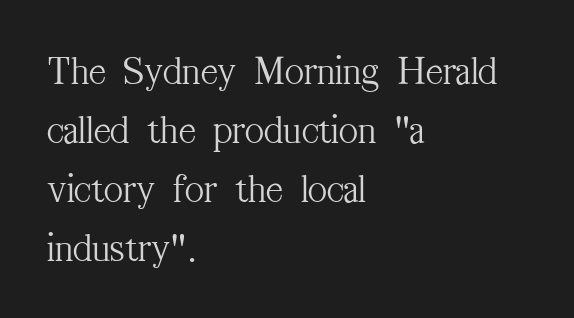
Caption: standard tracking, unaltered. Note the varied advance widths — an 'i' is clearly narrower than an 'm'. The passage shown is not bold in any degree. The font's upright variant was chosen for this text.
